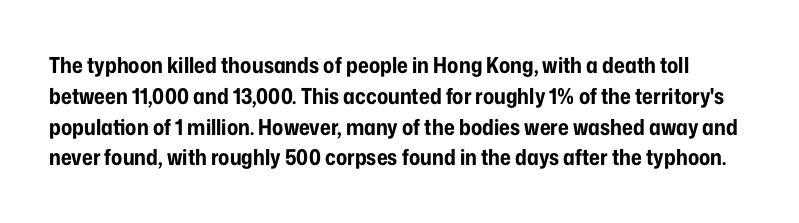
{"italic": "no", "bold": "yes", "underline": "no", "line_spacing": "normal", "line_spacing_ratio": 1.4, "letter_spacing": "normal", "letter_spacing_em": 0.0, "glyph_px": 22}
